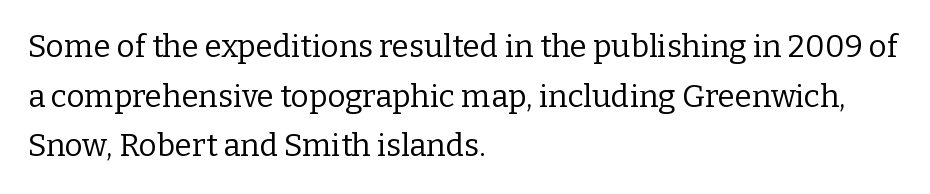
{"serif": "yes", "italic": "no", "bold": "no", "weight": "regular", "width": "normal", "stroke_contrast": "low", "x_height": "medium", "monospaced": "no", "underline": "no", "align": "left", "line_spacing": "normal", "line_spacing_ratio": 1.6, "letter_spacing": "normal", "letter_spacing_em": 0.0, "glyph_px": 31}
